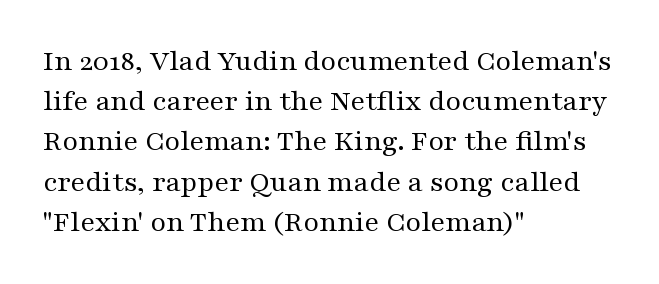
{"serif": "yes", "italic": "no", "bold": "no", "weight": "regular", "width": "wide", "stroke_contrast": "medium", "x_height": "medium", "monospaced": "no", "underline": "no", "align": "left", "line_spacing": "normal", "line_spacing_ratio": 1.34, "letter_spacing": "normal", "letter_spacing_em": 0.0, "glyph_px": 30}
